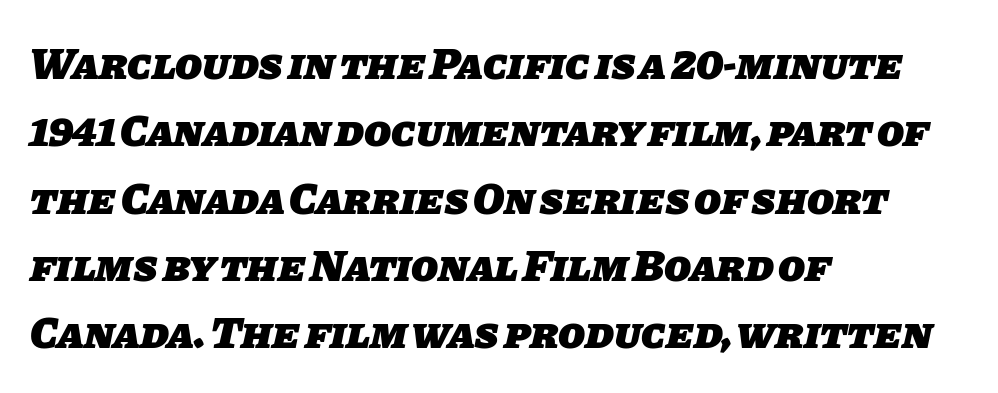
Descender tails drop into unmarked territory. The lines sit at an ordinary, default distance from one another. Where is the straight margin? On the left. Summary of weight: heavy, a full bold.
